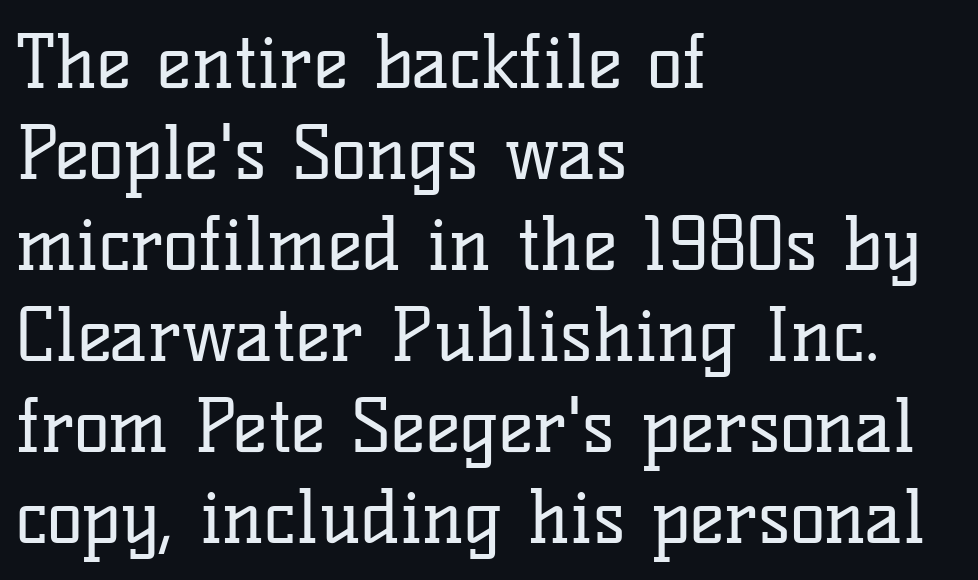
The image shows 74 px regular-weight serif type, upright; set left-aligned, line spacing 1.23x, normal letter spacing, not underlined; low stroke contrast and a medium x-height.
